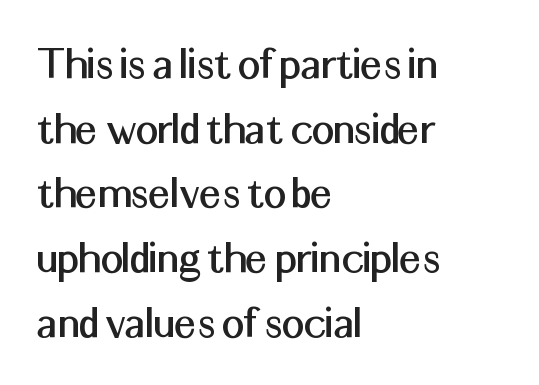
The image shows 49 px sans-serif type, upright; set left-aligned, normal line spacing (1.32x), normal letter spacing, not underlined; medium stroke contrast and a medium x-height.
